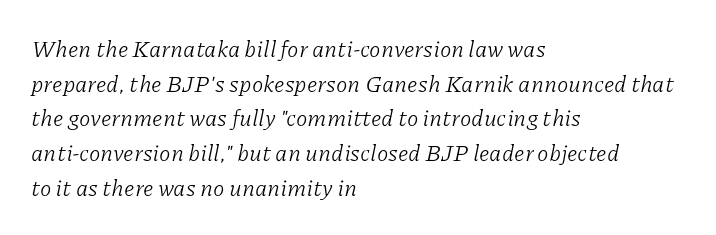
Q: Is the text bold? A: No.
Q: Is the text italic (slanted)? A: Yes, it leans right by about 11 degrees.
Q: Is the text underlined? A: No.
Q: How is the paragraph aligned? A: Left-aligned.
Q: Is the spacing between letters normal or unusually wide? A: Normal.
Q: Is the spacing between lines tight, normal or loose? A: Normal.
